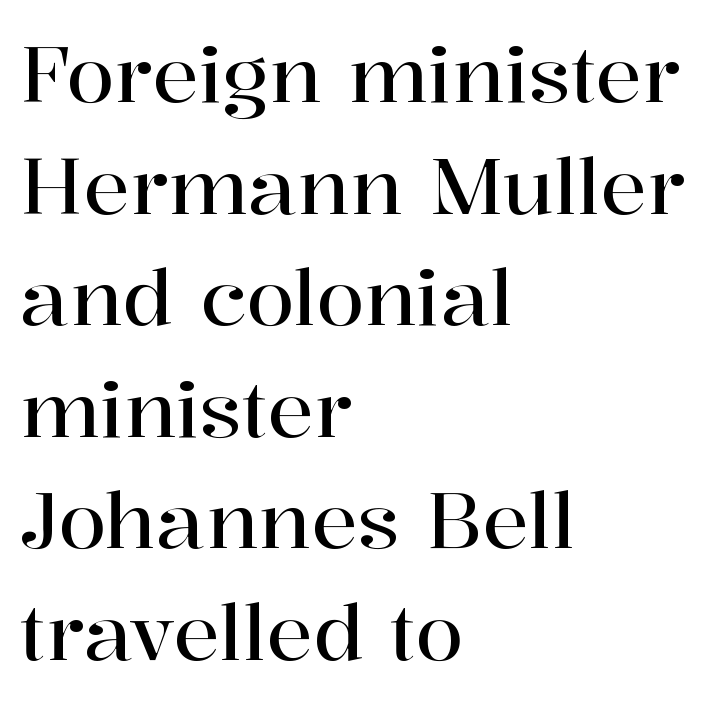
Q: Is the text italic (slanted)? A: No, it is upright.
Q: Is the typeface a serif or a sans-serif typeface? A: Serif.
Q: Is the text underlined? A: No.
Q: How is the paragraph aligned? A: Left-aligned.
Q: Is the spacing between letters normal or unusually wide? A: Normal.
Q: Is the spacing between lines tight, normal or loose? A: Normal.
Q: Width (condensed, normal, or wide)? A: Normal.
Q: Stroke contrast? A: High.
Q: x-height? A: Medium.
Q: Monospaced? A: No.
